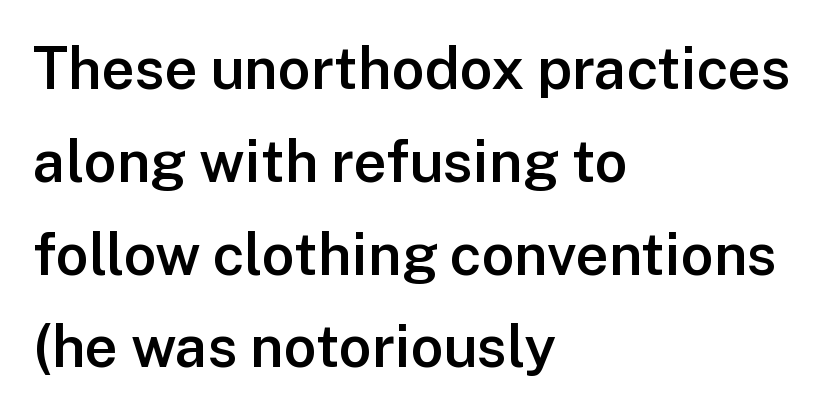
Q: Is the text bold? A: Semi-bold.
Q: Is the text italic (slanted)? A: No, it is upright.
Q: Is the typeface a serif or a sans-serif typeface? A: Sans-serif.
Q: Is the text underlined? A: No.
Q: How is the paragraph aligned? A: Left-aligned.
Q: Is the spacing between letters normal or unusually wide? A: Normal.
Q: Is the spacing between lines tight, normal or loose? A: Normal.
Q: Width (condensed, normal, or wide)? A: Normal.
Q: Stroke contrast? A: Low.
Q: x-height? A: Medium.
Q: Monospaced? A: No.
